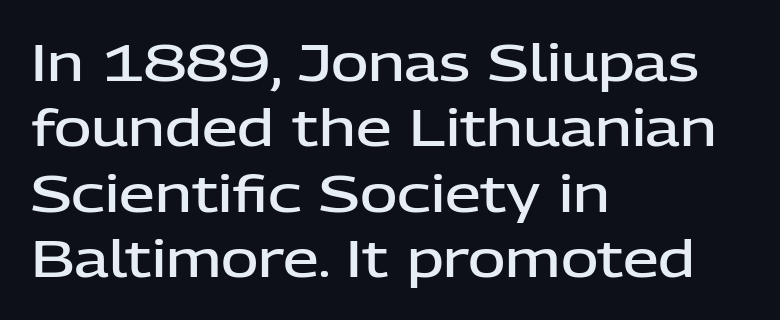
The type is set solid horizontally, with unmodified tracking. The space beneath each line is pristine and unruled. Every stem runs plumb, perpendicular to the baseline. Type style note: lacks serifs. Evenly set lines give the paragraph a standard silhouette. The sample has been set in demibold, a notch under bold.
